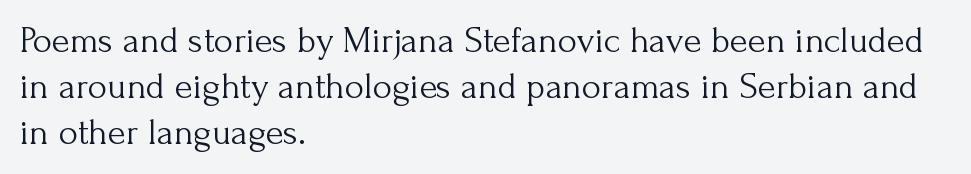
{"serif": "yes", "italic": "no", "bold": "no", "weight": "light", "width": "normal", "stroke_contrast": "medium", "x_height": "small", "monospaced": "no", "underline": "no", "align": "left", "line_spacing_ratio": 1.24, "letter_spacing": "normal", "letter_spacing_em": 0.0, "glyph_px": 37}
